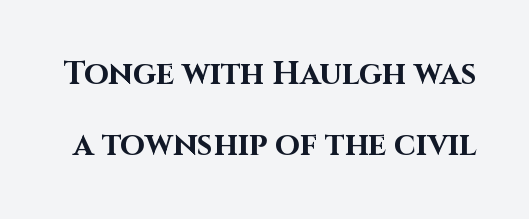
The image shows 32 px bold sans-serif type, upright; set loose line spacing (2.21x), normal letter spacing, not underlined; high stroke contrast and a large x-height.
